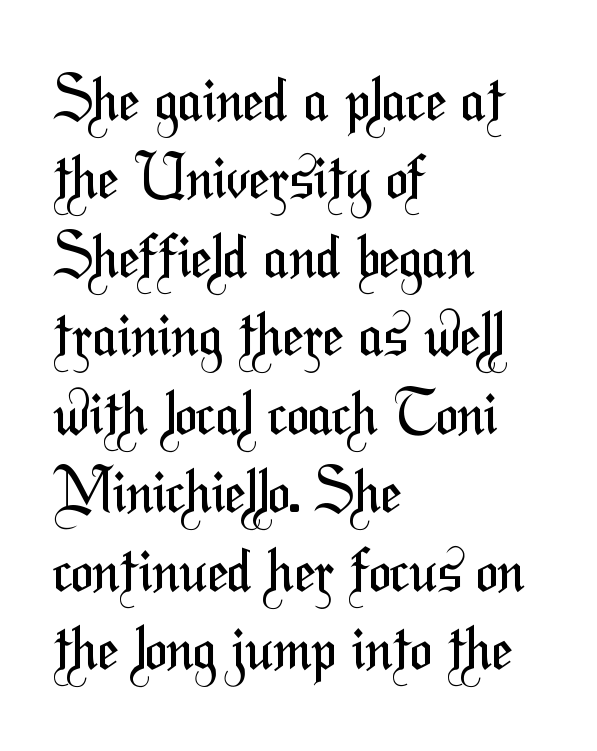
{"serif": "no", "bold": "no", "weight": "regular", "width": "condensed", "stroke_contrast": "medium", "x_height": "medium", "monospaced": "no", "underline": "no", "align": "left", "line_spacing": "normal", "line_spacing_ratio": 1.33, "letter_spacing": "normal", "letter_spacing_em": 0.0, "glyph_px": 59}
